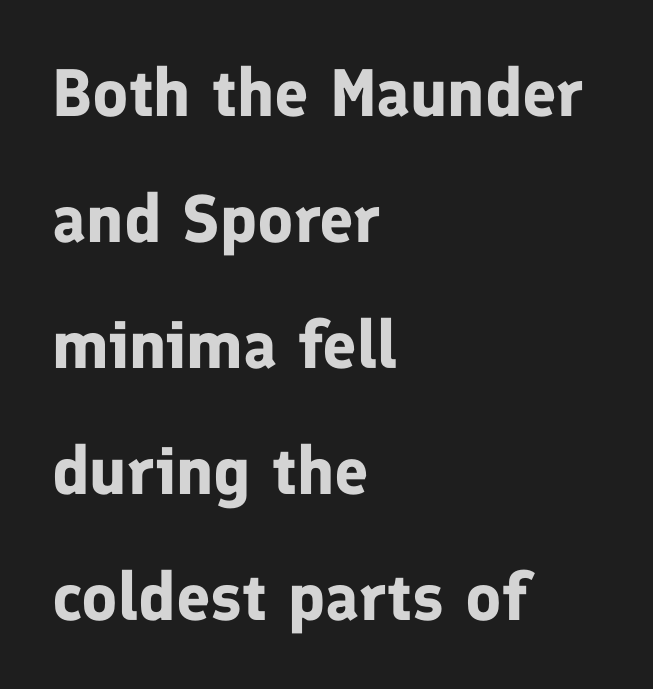
The image shows 67 px bold sans-serif type, upright; set left-aligned, line spacing 1.88x, normal letter spacing, not underlined; low stroke contrast and a medium x-height.
